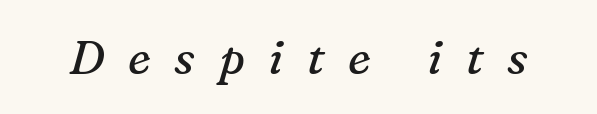
The image shows 47 px regular-weight serif type, italic (leaning right); set unusually wide letter spacing (+0.5 em), not underlined; medium stroke contrast and a medium x-height.
